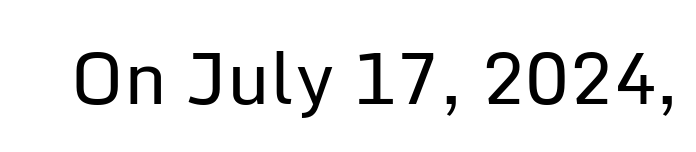
The image shows 72 px regular-weight sans-serif type, upright; set normal letter spacing, not underlined; low stroke contrast and a medium x-height.
